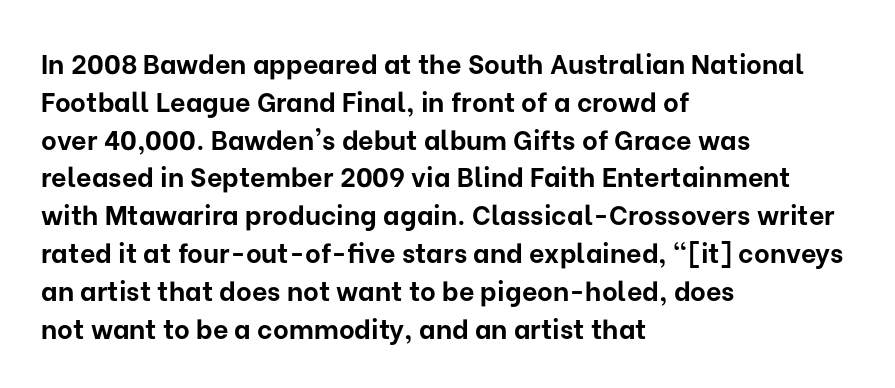
Q: Is the text bold? A: Yes.
Q: Is the text italic (slanted)? A: No, it is upright.
Q: Is the text underlined? A: No.
Q: How is the paragraph aligned? A: Left-aligned.
Q: Is the spacing between letters normal or unusually wide? A: Normal.
Q: Is the spacing between lines tight, normal or loose? A: Normal.
